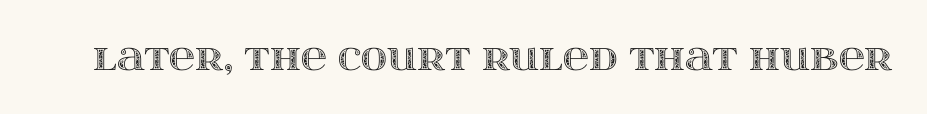
Do the characters align in a grid? No, the font is proportional. A typesetter would mark this as roman, not italic. Just letters on the line, the space beneath them empty. Each word holds together tightly as a unit, with standard inter-letter gaps.
